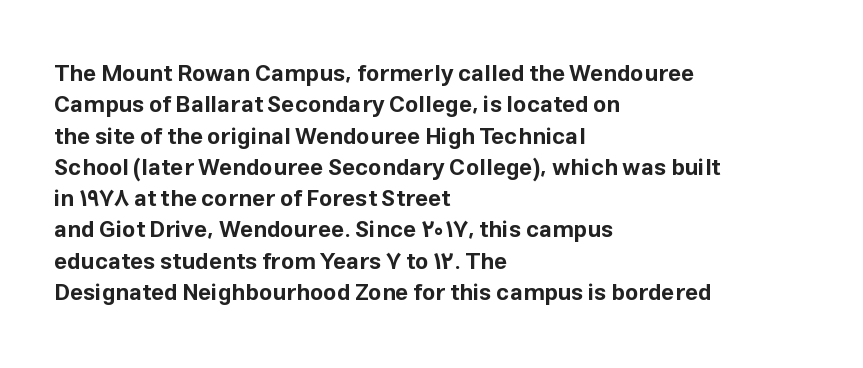
{"italic": "no", "bold": "yes", "underline": "no", "align": "left", "line_spacing": "normal", "line_spacing_ratio": 1.36, "letter_spacing": "normal", "letter_spacing_em": 0.0, "glyph_px": 23}
